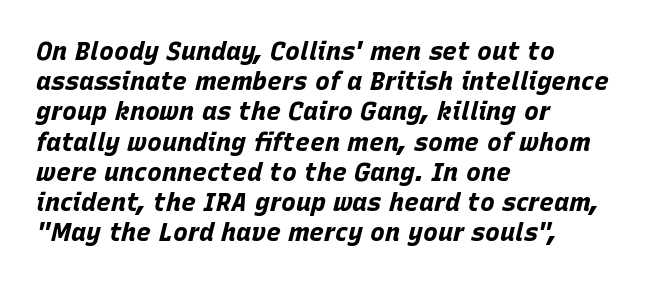
{"italic": "yes", "lean": "right", "slant_degrees": 15, "bold": "yes", "underline": "no", "align": "left", "line_spacing_ratio": 1.21, "letter_spacing": "normal", "letter_spacing_em": 0.0, "glyph_px": 25}
